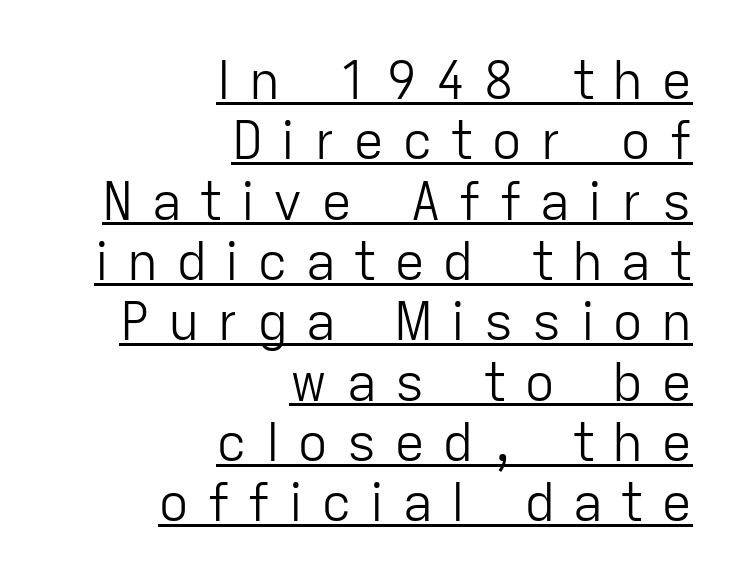
No chunkiness to these letters — they're not bold. Is this a sans? Yes — the strokes have no serifs. A baseline rule has been typeset under these characters. Leftover space on each line is placed entirely before the opening word. In terms of posture, this sample is upright. Looks like regular typesetting: each glyph gets only the width it needs.
